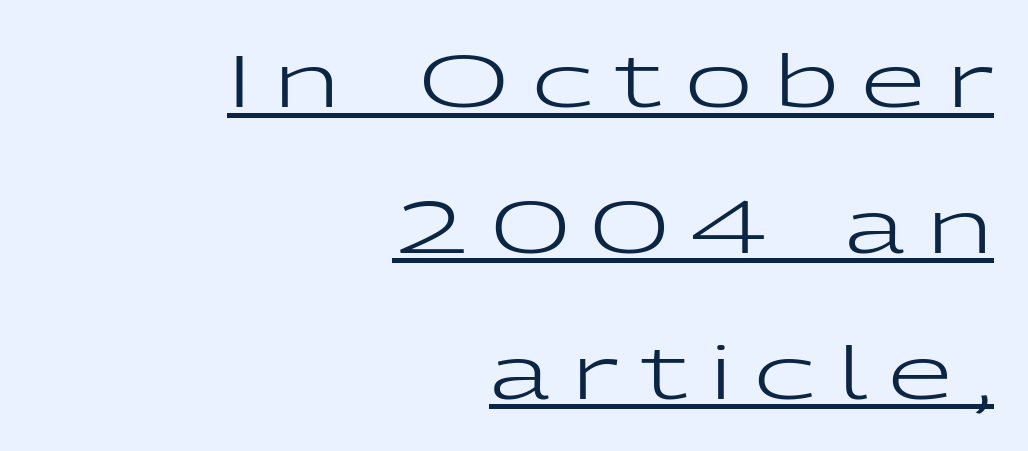
{"serif": "no", "italic": "no", "bold": "no", "weight": "regular", "width": "wide", "stroke_contrast": "low", "x_height": "medium", "monospaced": "no", "underline": "yes", "align": "right", "line_spacing": "loose", "line_spacing_ratio": 1.97, "letter_spacing": "wide", "letter_spacing_em": 0.3, "glyph_px": 74}
